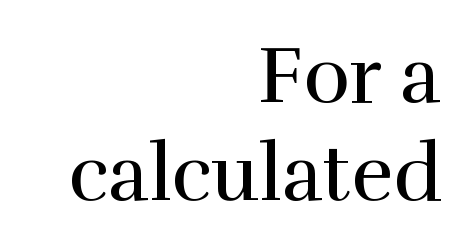
The image shows 79 px regular-weight serif type, upright; set right-aligned, line spacing 1.24x, normal letter spacing, not underlined; high stroke contrast and a medium x-height.
